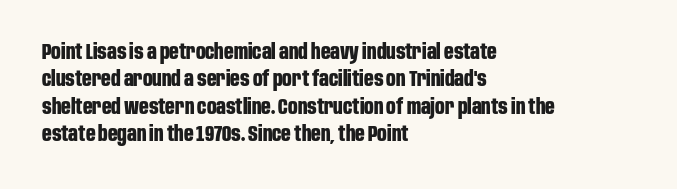
The rendering anchors every line to the left-hand side. This is the regular roman posture of the typeface. A normal amount of white space separates one row of letters from the next. The face used here is rendered with its standard letterfit. A clean baseline with only descenders dipping below it. The sample has been set heavy, in full bold.
